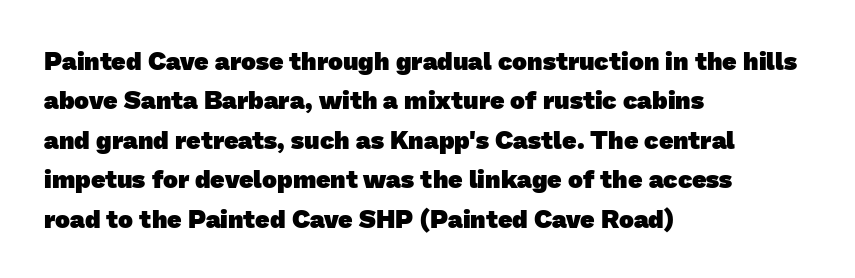
The letterforms sit shoulder to shoulder at normal distance. These words are printed bold, with thick strokes throughout. This sample is left-justified, so line endings fall wherever the words run out. Leading matches the norm, producing a regular column.
